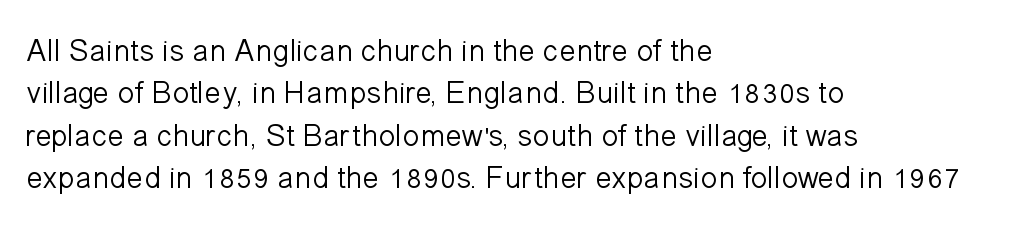
The typesetter chose a ragged-right arrangement here. The letters advance in unequal steps, a hallmark of proportional type. Posture: vertical. Descenders hang freely into open space.
